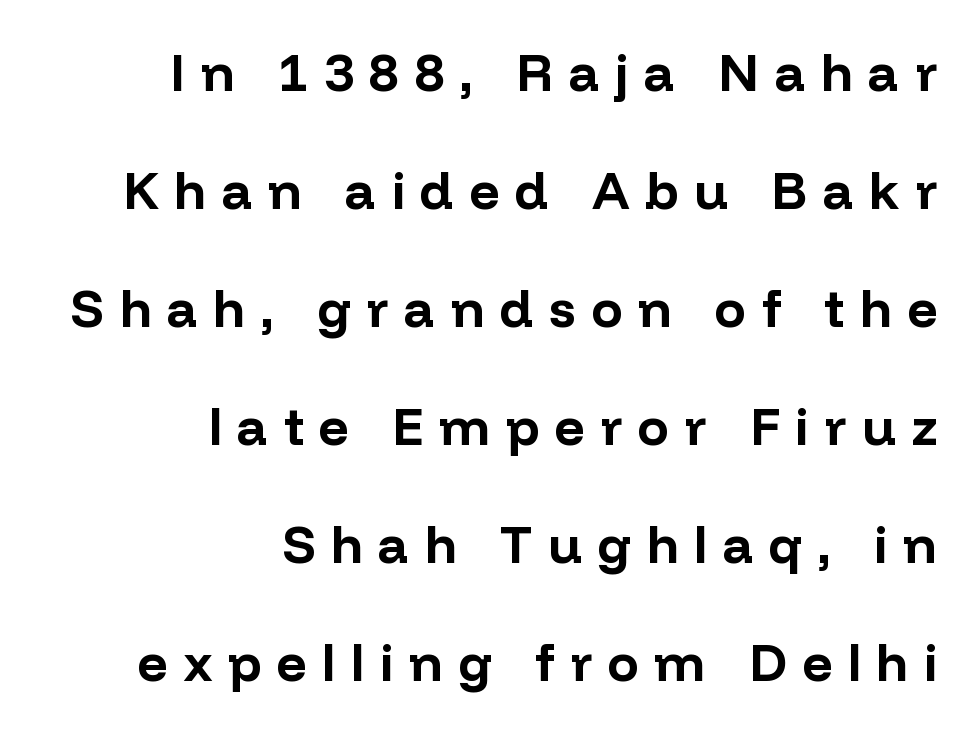
{"serif": "no", "italic": "no", "bold": "yes", "weight": "bold", "width": "normal", "stroke_contrast": "low", "x_height": "medium", "monospaced": "no", "underline": "no", "align": "right", "line_spacing": "loose", "line_spacing_ratio": 2.27, "letter_spacing": "wide", "letter_spacing_em": 0.3, "glyph_px": 52}
